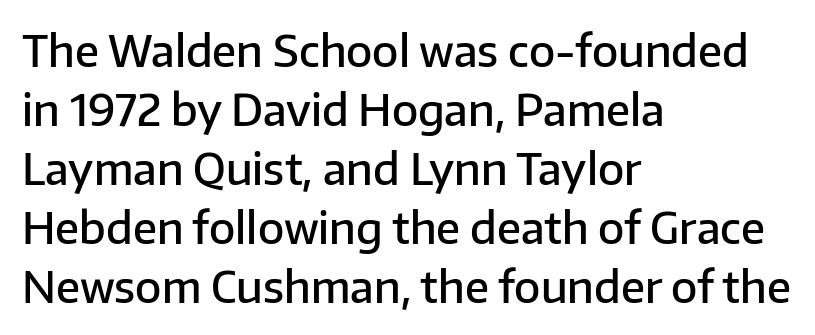
Q: Is the text bold? A: Semi-bold.
Q: Is the text italic (slanted)? A: No, it is upright.
Q: Is the typeface a serif or a sans-serif typeface? A: Sans-serif.
Q: Is the text underlined? A: No.
Q: How is the paragraph aligned? A: Left-aligned.
Q: Is the spacing between letters normal or unusually wide? A: Normal.
Q: Is the spacing between lines tight, normal or loose? A: Normal.
Q: Width (condensed, normal, or wide)? A: Normal.
Q: Stroke contrast? A: Low.
Q: x-height? A: Medium.
Q: Monospaced? A: No.
